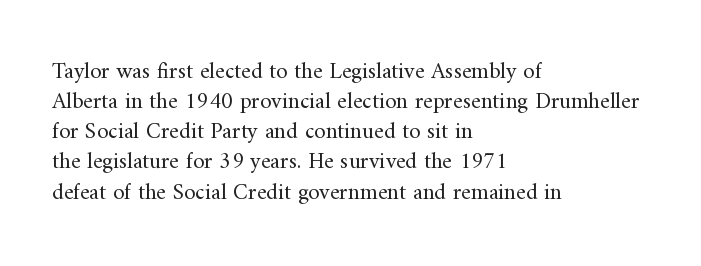
{"italic": "no", "bold": "no", "underline": "no", "align": "left", "line_spacing": "normal", "line_spacing_ratio": 1.31, "letter_spacing": "normal", "letter_spacing_em": 0.0, "glyph_px": 23}
